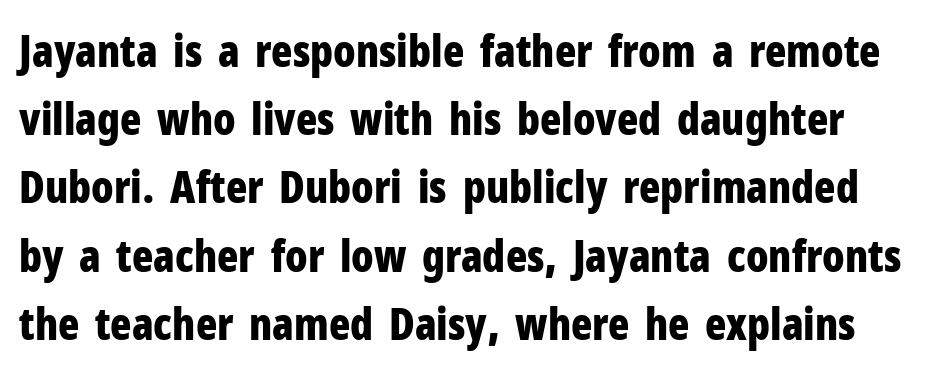
The image shows 44 px bold, condensed sans-serif type, upright; set normal line spacing (1.55x), normal letter spacing, not underlined; low stroke contrast and a medium x-height.
